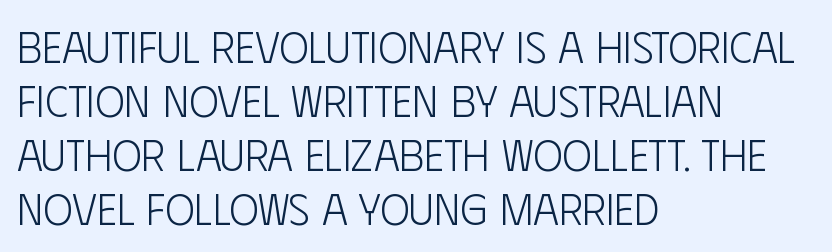
Every stem runs plumb, perpendicular to the baseline. This rendering leaves character spacing at its baseline value. Visually the block forms a straight wall on the left and a jagged coastline on the right. Grotesque or geometric, the face here clearly has no serifs.
